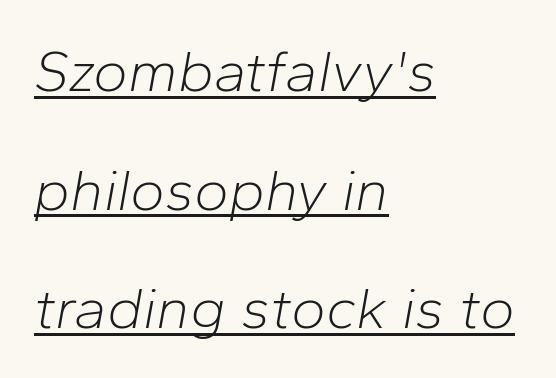
Q: Is the text bold? A: No.
Q: Is the text italic (slanted)? A: Yes, it leans right by about 10 degrees.
Q: Is the text underlined? A: Yes.
Q: How is the paragraph aligned? A: Left-aligned.
Q: Is the spacing between letters normal or unusually wide? A: Normal.
Q: Is the spacing between lines tight, normal or loose? A: Loose.
Q: Width (condensed, normal, or wide)? A: Normal.
Q: Stroke contrast? A: Low.
Q: x-height? A: Medium.
Q: Monospaced? A: No.
